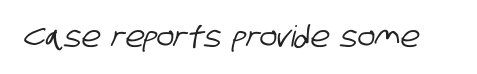
Varying glyph widths throughout — classic text-font behaviour. Nobody drew a line under any word here. Look at the bottom of the vertical strokes: they stop flat, with no serifs. Observe the ordinary spacing: letters are neighbours, not strangers.
